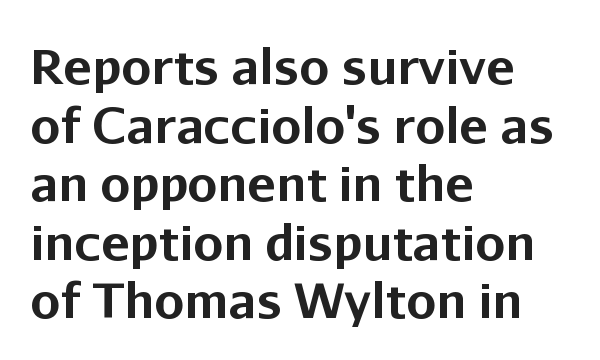
This is heavy type, rendered in bold. Character widths vary here, with narrow letters taking less room than wide ones. Serif or sans? Sans — the stroke terminals are bare. Unlike italic type, these characters show no tilt at all.
